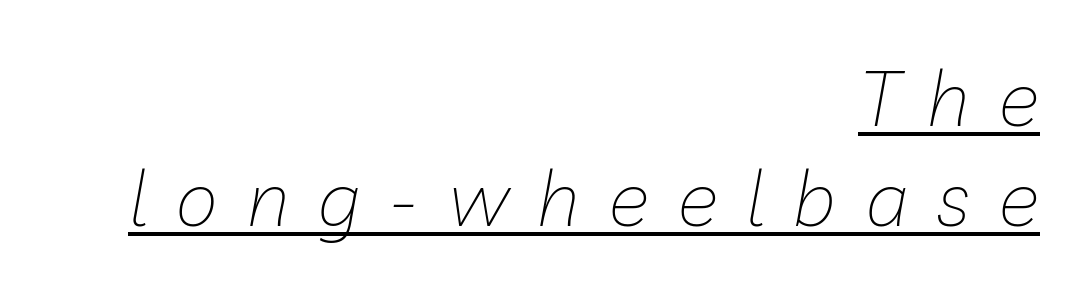
Q: Is the text bold? A: No.
Q: Is the text italic (slanted)? A: Yes, it leans right by about 10 degrees.
Q: Is the text underlined? A: Yes.
Q: How is the paragraph aligned? A: Right-aligned.
Q: Is the spacing between letters normal or unusually wide? A: Unusually wide.
Q: Is the spacing between lines tight, normal or loose? A: Normal.
Q: Width (condensed, normal, or wide)? A: Normal.
Q: Stroke contrast? A: Low.
Q: x-height? A: Medium.
Q: Monospaced? A: No.
